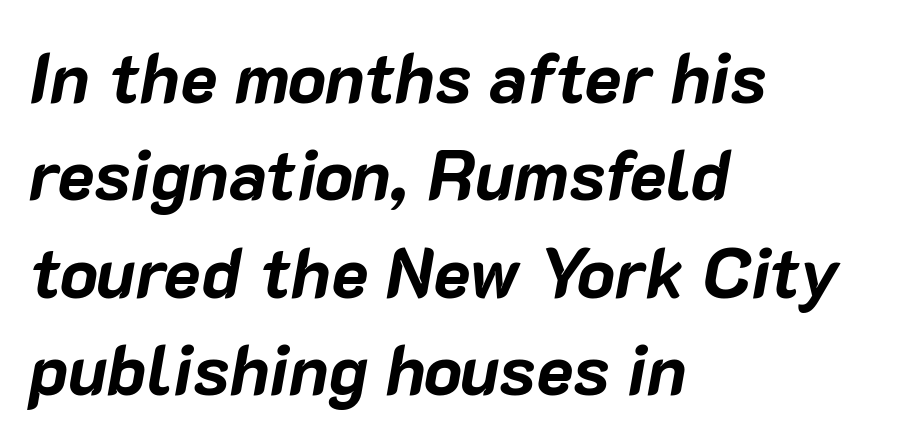
{"italic": "yes", "lean": "right", "slant_degrees": 10, "bold": "yes", "weight": "bold", "width": "normal", "stroke_contrast": "low", "x_height": "medium", "monospaced": "no", "underline": "no", "align": "left", "line_spacing": "normal", "line_spacing_ratio": 1.39, "letter_spacing": "normal", "letter_spacing_em": 0.0, "glyph_px": 70}
